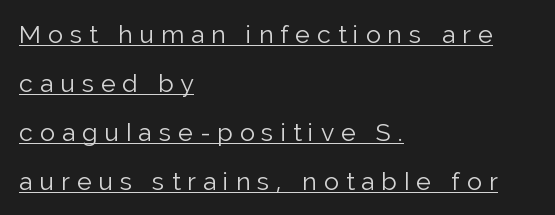
The image shows 25 px text type, upright; set left-aligned, loose line spacing (1.96x), unusually wide letter spacing (+0.28 em), underlined.
